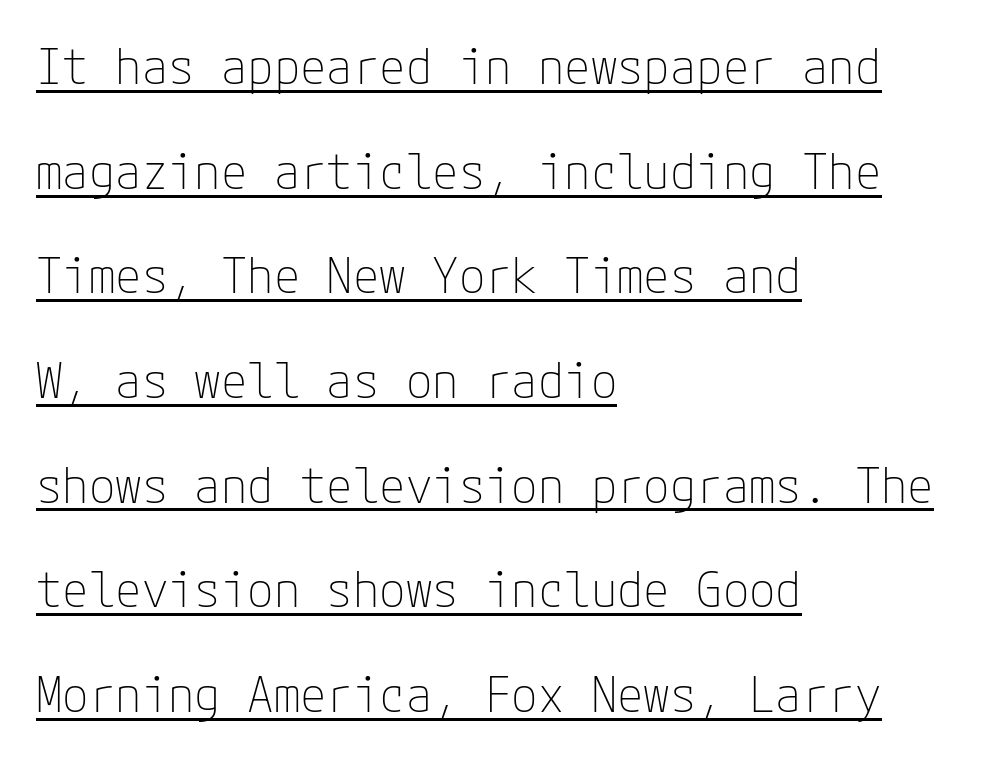
The image shows 48 px thin sans-serif type, upright; set left-aligned, loose line spacing (2.18x), normal letter spacing, underlined; low stroke contrast and a medium x-height.
